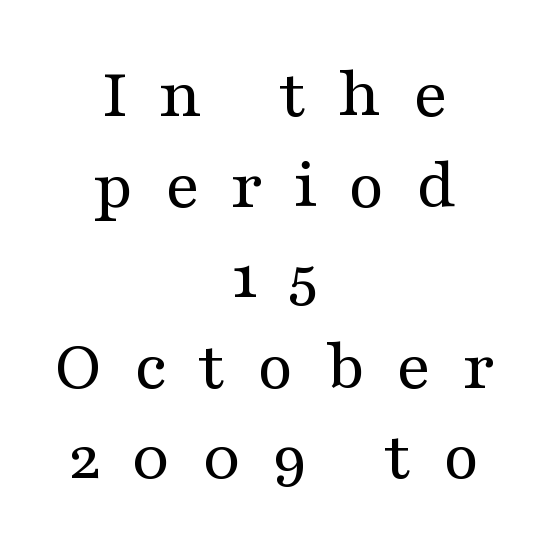
The image shows 73 px regular-weight, wide serif type, upright; set centered, line spacing 1.24x, unusually wide letter spacing (+0.42 em), not underlined; medium stroke contrast and a medium x-height.
